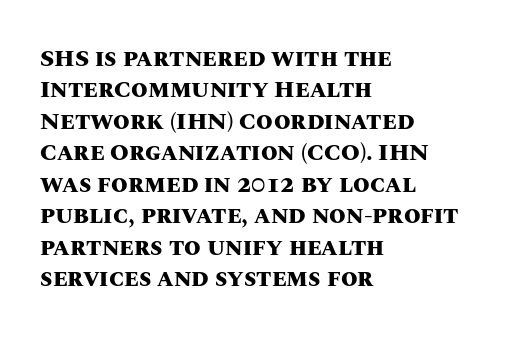
Q: Is the text bold? A: Yes.
Q: Is the text italic (slanted)? A: No, it is upright.
Q: Is the text underlined? A: No.
Q: How is the paragraph aligned? A: Left-aligned.
Q: Is the spacing between letters normal or unusually wide? A: Normal.
Q: Is the spacing between lines tight, normal or loose? A: Normal.
